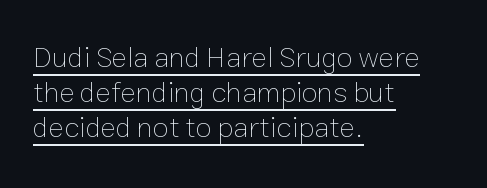
Q: Is the text bold? A: No.
Q: Is the text italic (slanted)? A: No, it is upright.
Q: Is the text underlined? A: Yes.
Q: How is the paragraph aligned? A: Left-aligned.
Q: Is the spacing between letters normal or unusually wide? A: Normal.
Q: Width (condensed, normal, or wide)? A: Normal.
Q: Stroke contrast? A: Low.
Q: x-height? A: Medium.
Q: Monospaced? A: No.
